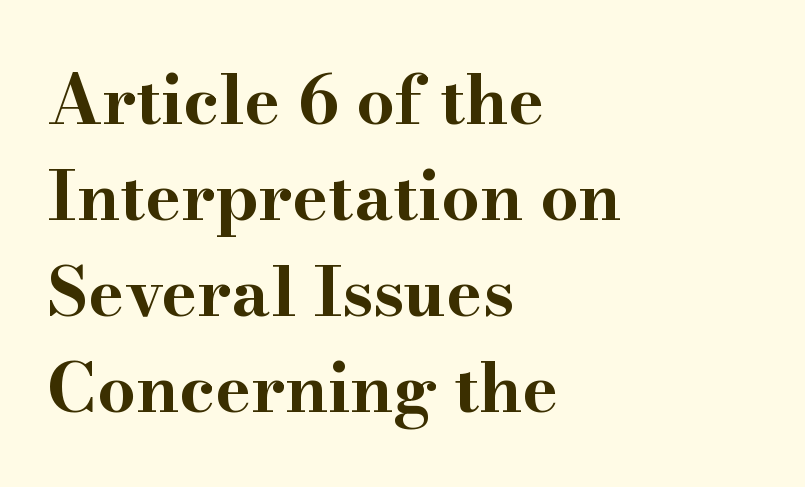
Q: Is the text bold? A: Yes.
Q: Is the text italic (slanted)? A: No, it is upright.
Q: Is the typeface a serif or a sans-serif typeface? A: Serif.
Q: Is the text underlined? A: No.
Q: How is the paragraph aligned? A: Left-aligned.
Q: Is the spacing between letters normal or unusually wide? A: Normal.
Q: Is the spacing between lines tight, normal or loose? A: Normal.
Q: Width (condensed, normal, or wide)? A: Wide.
Q: Stroke contrast? A: High.
Q: x-height? A: Small.
Q: Monospaced? A: No.
